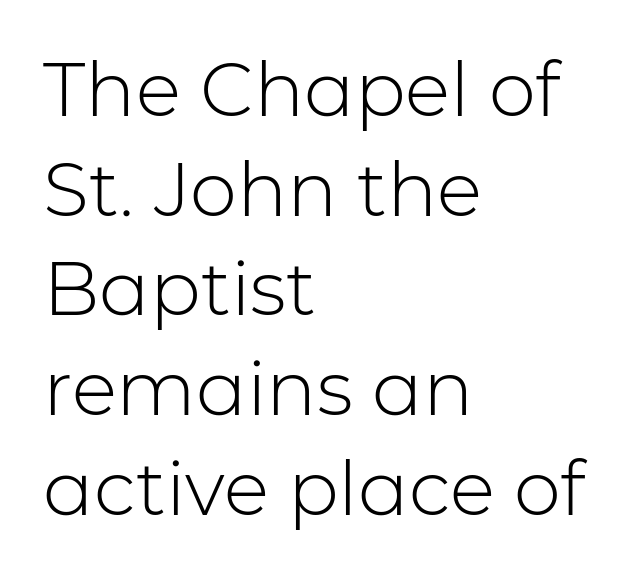
{"serif": "no", "italic": "no", "bold": "no", "weight": "light", "width": "normal", "stroke_contrast": "low", "x_height": "medium", "monospaced": "no", "underline": "no", "align": "left", "line_spacing": "normal", "line_spacing_ratio": 1.33, "letter_spacing": "normal", "letter_spacing_em": 0.0, "glyph_px": 75}
